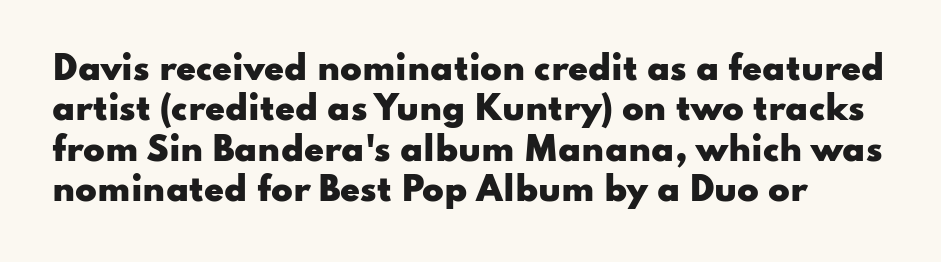
The image shows 32 px heavy, wide sans-serif type, upright; set normal line spacing (1.26x), normal letter spacing, not underlined; low stroke contrast and a small x-height.
